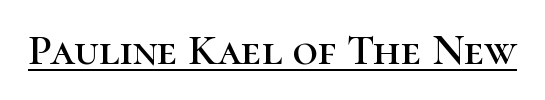
Q: Is the text italic (slanted)? A: No, it is upright.
Q: Is the typeface a serif or a sans-serif typeface? A: Serif.
Q: Is the text underlined? A: Yes.
Q: Is the spacing between letters normal or unusually wide? A: Normal.
Q: Width (condensed, normal, or wide)? A: Normal.
Q: Stroke contrast? A: High.
Q: x-height? A: Medium.
Q: Monospaced? A: No.
